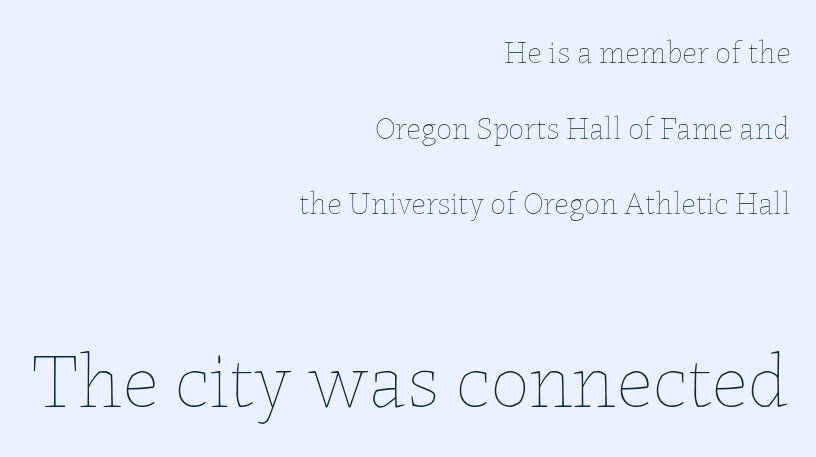
{"italic": "no", "bold": "no", "weight": "thin", "width": "normal", "stroke_contrast": "low", "x_height": "medium", "monospaced": "no", "underline": "no", "align": "right", "line_spacing": "loose", "line_spacing_ratio": 2.36, "letter_spacing": "normal", "letter_spacing_em": 0.0, "larger_block": "second", "size_ratio": 2.47, "glyph_px": 79}
